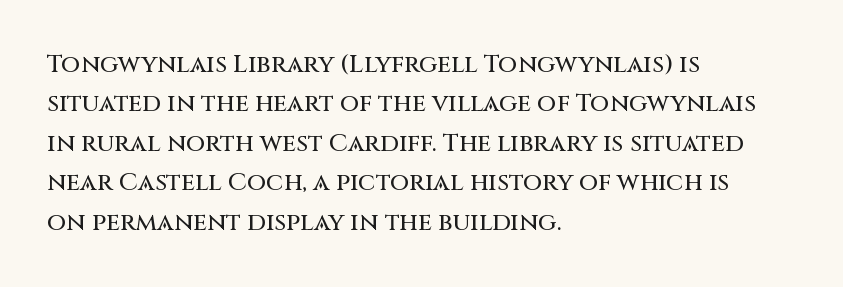
The setting favours the left margin, as ordinary paragraphs usually do. Is there any slant? The stems are plumb. A bare baseline throughout the passage. The letterforms sit shoulder to shoulder at normal distance. These lines sit exactly where default settings would place them.
